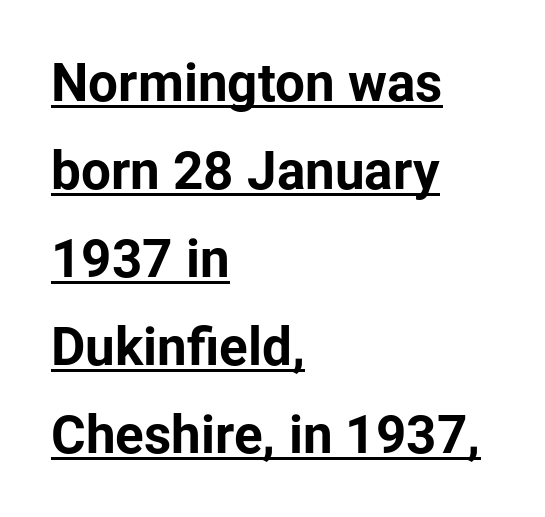
The lines sit at an ordinary, default distance from one another. Regarding serifs, this sample does without them. A baseline rule has been typeset under these characters. A full-strength bold gives these letters their thick strokes. Here the designer chose a conventional face with non-uniform glyph widths. Italic: no, the glyphs are upright roman.
